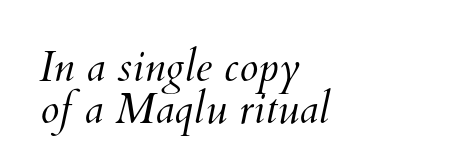
No word sits above an underline. Short note: letters normally spaced. The rendering anchors every line to the left-hand side. The rendering uses natural spacing where letterforms have individual widths.
